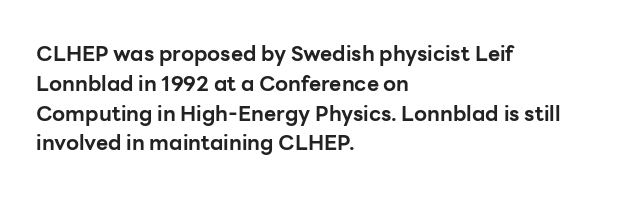
Q: Is the text bold? A: Yes.
Q: Is the text italic (slanted)? A: No, it is upright.
Q: Is the text underlined? A: No.
Q: How is the paragraph aligned? A: Left-aligned.
Q: Is the spacing between letters normal or unusually wide? A: Normal.
Q: Is the spacing between lines tight, normal or loose? A: Normal.
